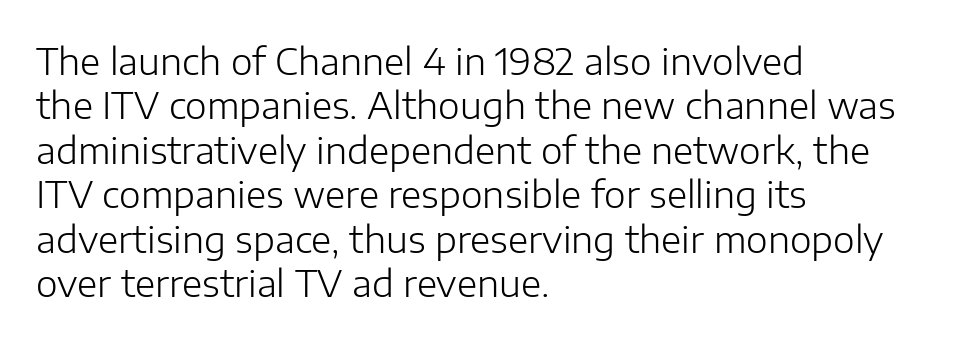
Stems here are at most as thick as an everyday book face. A bare baseline throughout the passage. This sample is left-justified, so line endings fall wherever the words run out. You could call the tracking neutral — neither tight nor loose.
